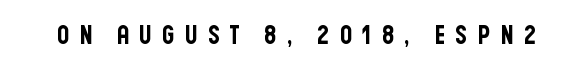
Q: Is the text italic (slanted)? A: No, it is upright.
Q: Is the text underlined? A: No.
Q: Is the spacing between letters normal or unusually wide? A: Unusually wide.
